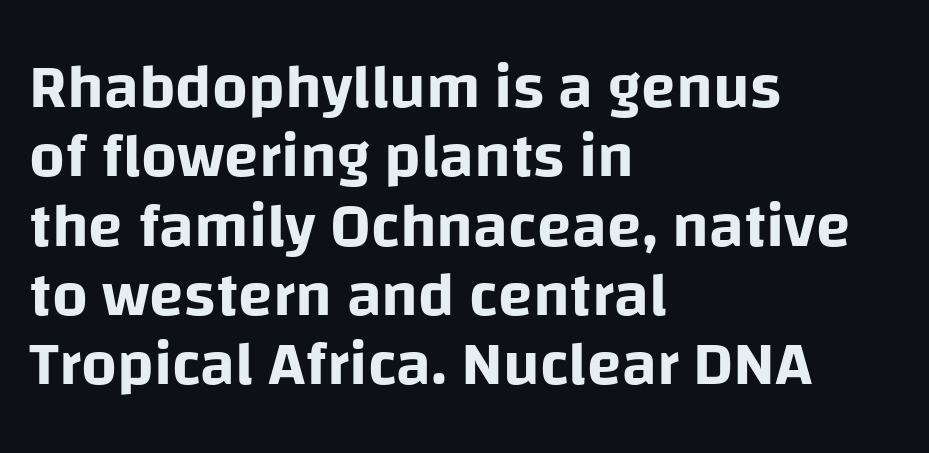
The rendering keeps characters at their native spacing. Underline: absent. Notice how the passage keeps a crisp vertical edge on the left only. Vertically, the passage feels compressed, each row crowding the next. A typesetter would mark this as roman, not italic. Here the designer chose a conventional face with non-uniform glyph widths.
